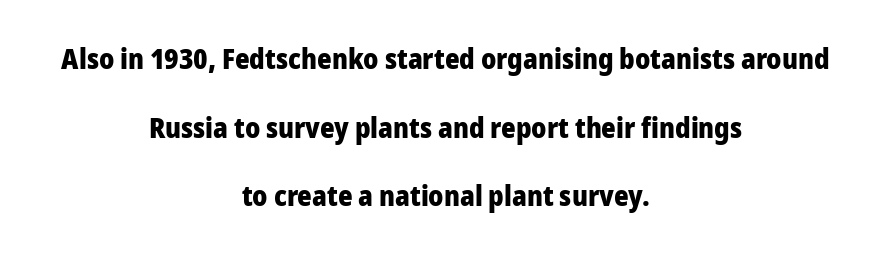
Q: Is the text bold? A: Yes.
Q: Is the text italic (slanted)? A: No, it is upright.
Q: Is the typeface a serif or a sans-serif typeface? A: Sans-serif.
Q: Is the text underlined? A: No.
Q: How is the paragraph aligned? A: Centered.
Q: Is the spacing between letters normal or unusually wide? A: Normal.
Q: Is the spacing between lines tight, normal or loose? A: Loose.
Q: Width (condensed, normal, or wide)? A: Normal.
Q: Stroke contrast? A: Low.
Q: x-height? A: Medium.
Q: Monospaced? A: No.
